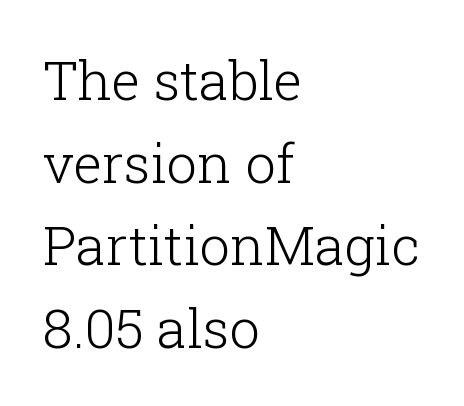
The image shows 54 px light serif type, upright; set left-aligned, normal line spacing (1.53x), normal letter spacing, not underlined; low stroke contrast and a medium x-height.
